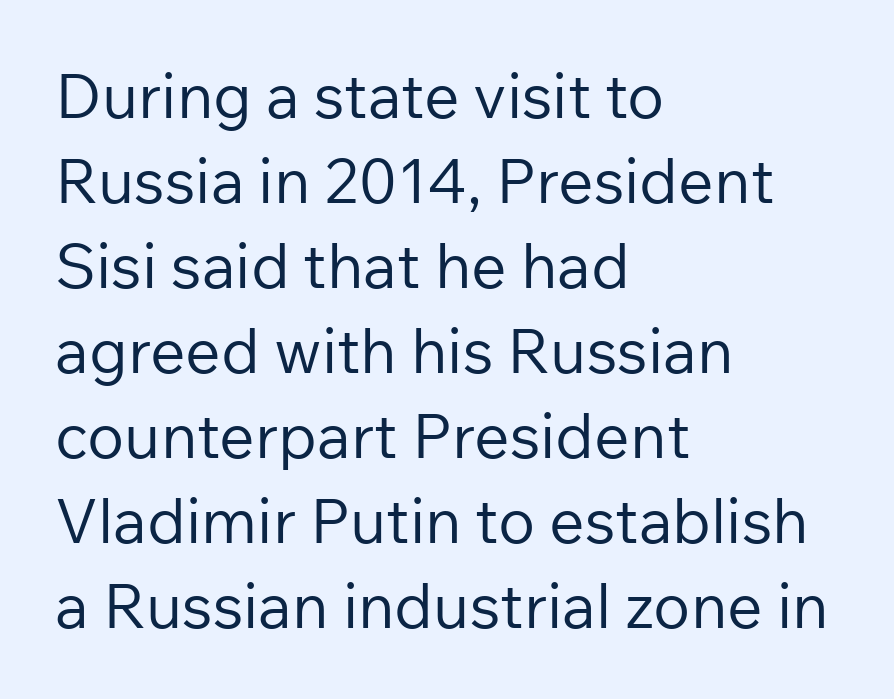
The block of text has a typical density, with ordinary space between rows. Spacing between characters is what you'd get straight out of the box. The rendering uses natural spacing where letterforms have individual widths. Caption: multi-line text, flush left, ragged right. You can tell from the bare stems that sans-serif type was used.
